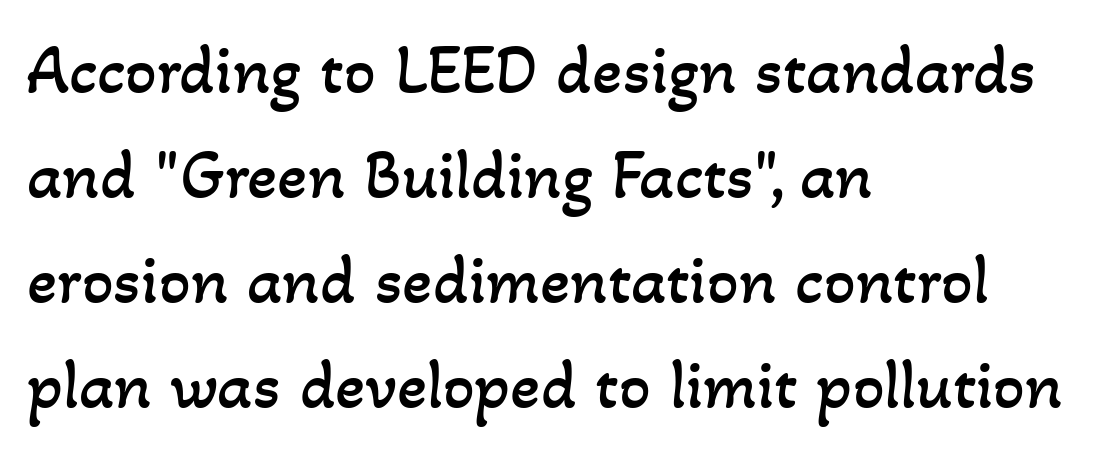
The weight would be labelled regular, book, light, or lighter still. No extra tracking has been applied to these lines. The space directly below the letters is spotless. This sample has the flowing, uneven cadence of proportional lettering. In terms of leading, this rendering sits right in the middle.
